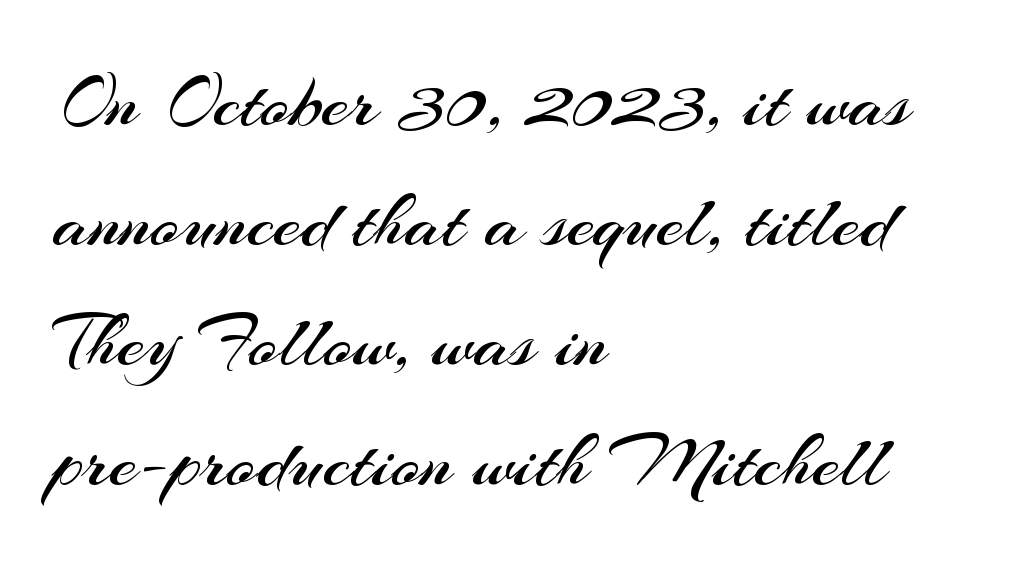
The image shows 78 px regular-weight sans-serif type; set left-aligned, normal line spacing (1.54x), normal letter spacing, not underlined; medium stroke contrast and a small x-height.
